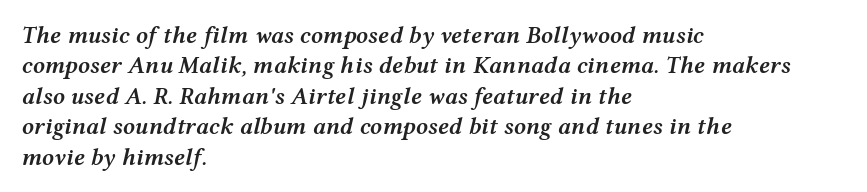
The image shows 24 px text type, italic (leaning right); set left-aligned, normal line spacing (1.27x), normal letter spacing, not underlined.
